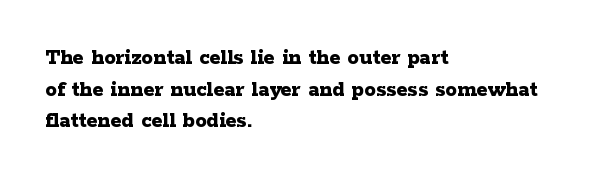
{"italic": "no", "bold": "yes", "underline": "no", "align": "left", "line_spacing": "normal", "line_spacing_ratio": 1.37, "letter_spacing": "normal", "letter_spacing_em": 0.0, "glyph_px": 23}
